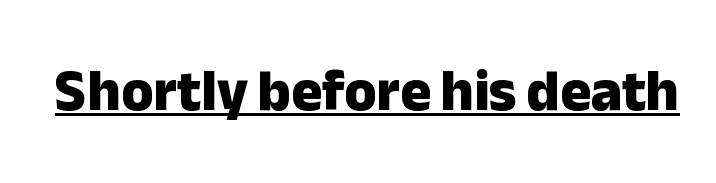
{"serif": "no", "italic": "no", "bold": "yes", "weight": "heavy", "width": "normal", "stroke_contrast": "low", "x_height": "medium", "monospaced": "no", "underline": "yes", "letter_spacing": "normal", "letter_spacing_em": 0.0, "glyph_px": 58}
